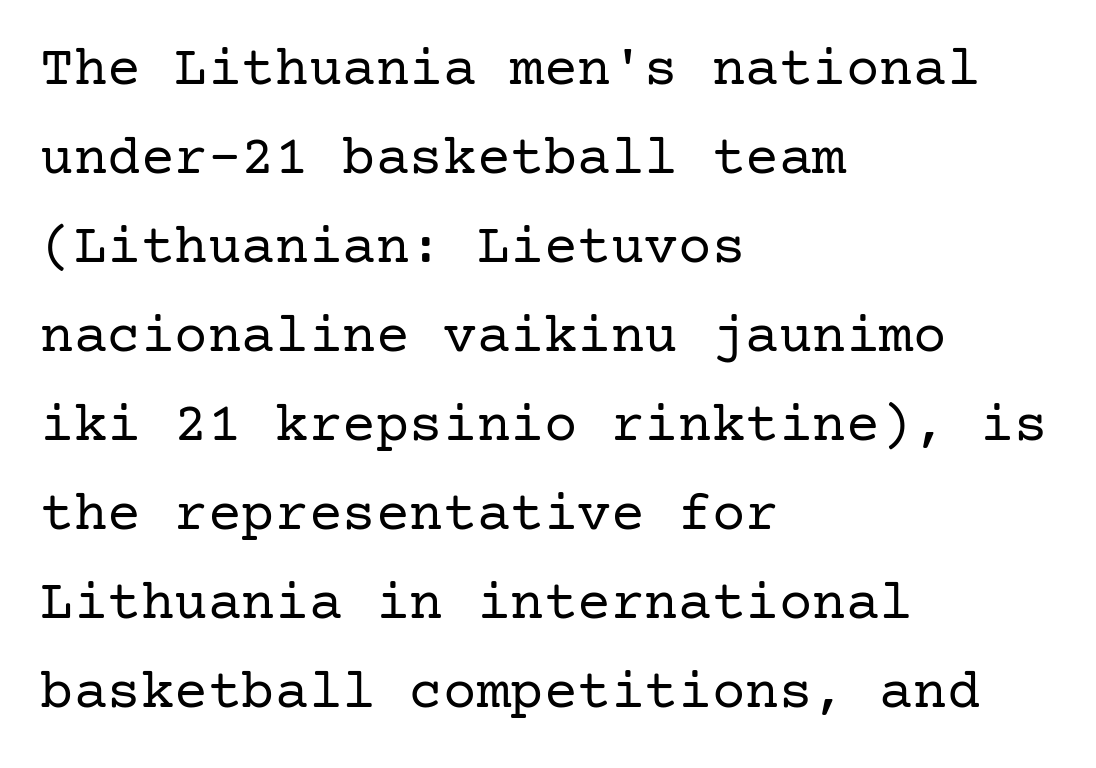
When letters stand straight like this, we call the style roman or upright. Clear beneath every line of the passage. Stem width sits at or under what a default text font uses. Evenly set lines give the paragraph a standard silhouette. The letters carry serifs — small finishing strokes at the ends of their stems.
